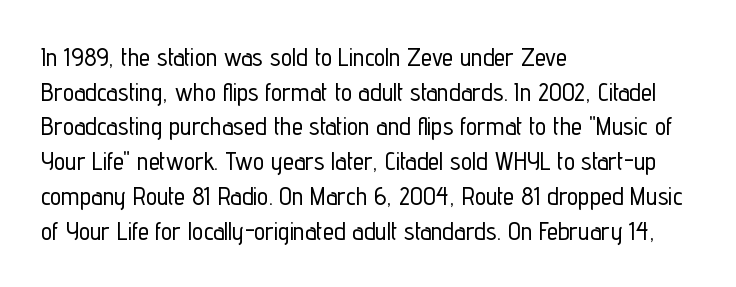
Has an underline been added? It has not. Observe the ordinary spacing: letters are neighbours, not strangers. What's the leading like? Ordinary, nothing unusual. Reading down the block, your eye returns to a fixed left position each line. Every character sits straight up, as roman type does.
